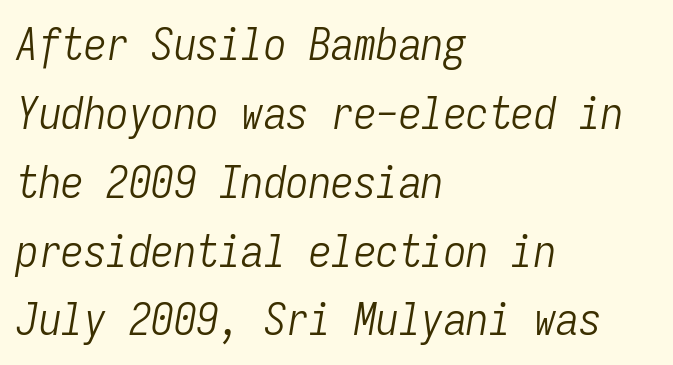
Q: Is the text bold? A: No.
Q: Is the text italic (slanted)? A: Yes, it leans right by about 9 degrees.
Q: Is the text underlined? A: No.
Q: How is the paragraph aligned? A: Left-aligned.
Q: Is the spacing between letters normal or unusually wide? A: Normal.
Q: Is the spacing between lines tight, normal or loose? A: Normal.
Q: Width (condensed, normal, or wide)? A: Condensed.
Q: Stroke contrast? A: Low.
Q: x-height? A: Medium.
Q: Monospaced? A: Yes.
